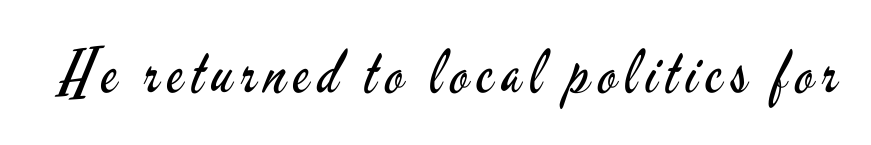
The image shows 60 px regular-weight, condensed sans-serif type; set not underlined; low stroke contrast and a small x-height.
